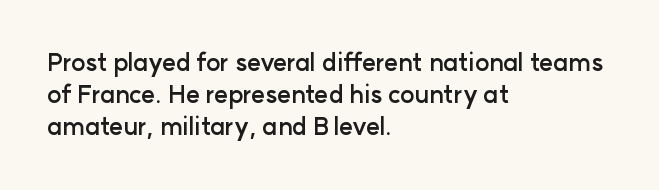
Heavy-handed strokes throughout: this text is bold. Ordinary non-slanted type is in use. The text block is weighted toward the left margin, trailing off unevenly rightward. Students, observe: this is what conventionally led text looks like. Students, note that the glyphs here touch the page at normal intervals. The words here are not underlined.
